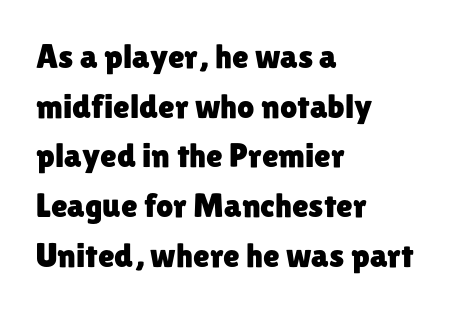
{"serif": "no", "italic": "no", "width": "normal", "stroke_contrast": "low", "x_height": "medium", "monospaced": "no", "underline": "no", "align": "left", "line_spacing": "normal", "line_spacing_ratio": 1.46, "letter_spacing": "normal", "letter_spacing_em": 0.0, "glyph_px": 34}
